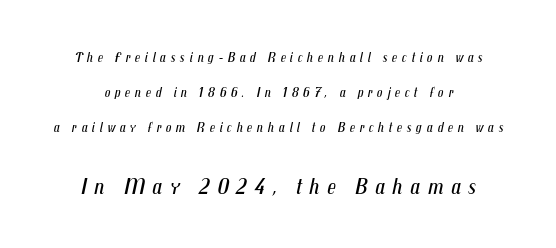
The image shows 23 px text type, italic (leaning right); set loose line spacing (2.5x), unusually wide letter spacing (+0.32 em), not underlined; the second (bottom) block is 1.64x larger.
